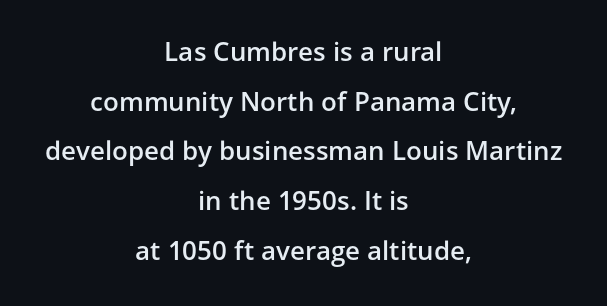
{"italic": "no", "bold": "semi", "underline": "no", "align": "center", "line_spacing": "loose", "line_spacing_ratio": 1.91, "letter_spacing": "normal", "letter_spacing_em": 0.0, "glyph_px": 26}
